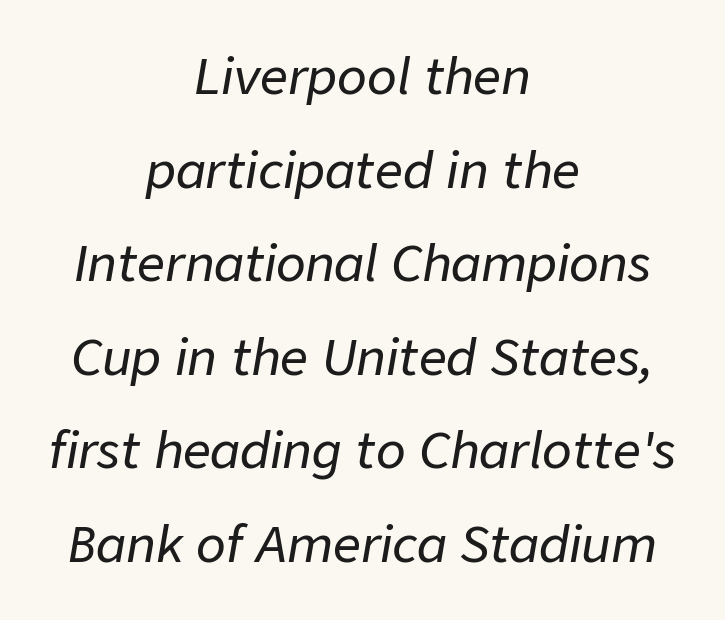
{"italic": "yes", "lean": "right", "slant_degrees": 9, "width": "normal", "stroke_contrast": "low", "x_height": "medium", "monospaced": "no", "underline": "no", "align": "center", "line_spacing": "loose", "line_spacing_ratio": 1.91, "letter_spacing": "normal", "letter_spacing_em": 0.0, "glyph_px": 49}
